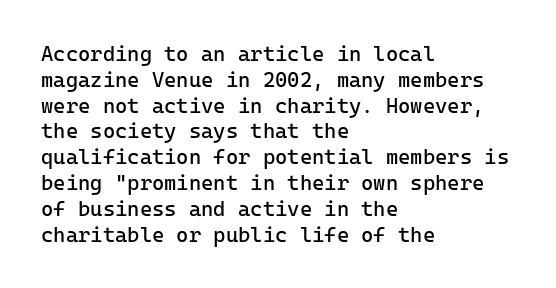
{"italic": "no", "bold": "no", "underline": "no", "align": "left", "line_spacing_ratio": 1.23, "letter_spacing": "normal", "letter_spacing_em": 0.0, "glyph_px": 21}
